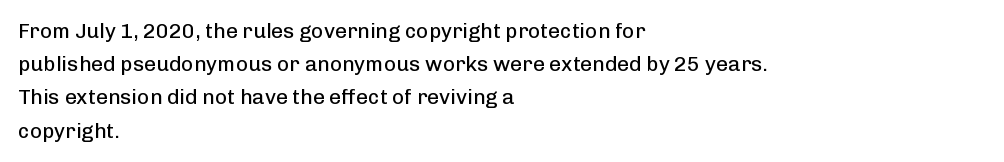
The image shows 21 px text type, upright; set left-aligned, normal line spacing (1.58x), normal letter spacing, not underlined.
